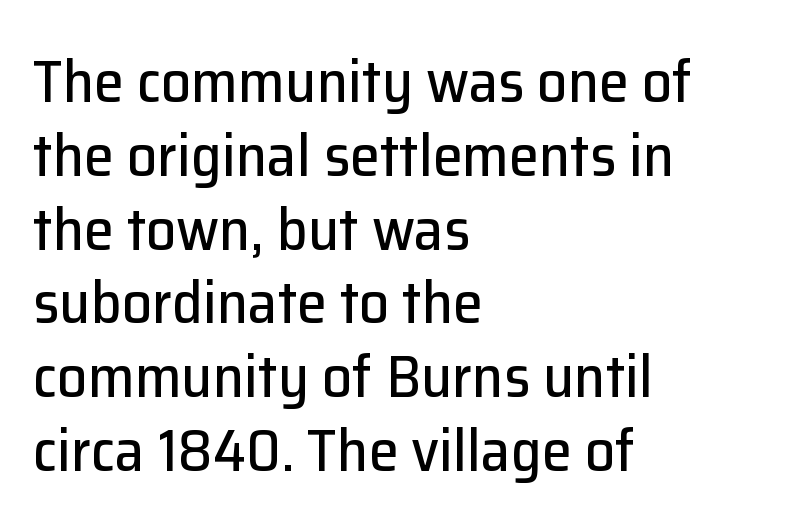
Q: Is the text italic (slanted)? A: No, it is upright.
Q: Is the typeface a serif or a sans-serif typeface? A: Sans-serif.
Q: Is the text underlined? A: No.
Q: How is the paragraph aligned? A: Left-aligned.
Q: Is the spacing between letters normal or unusually wide? A: Normal.
Q: Width (condensed, normal, or wide)? A: Normal.
Q: Stroke contrast? A: Low.
Q: x-height? A: Medium.
Q: Monospaced? A: No.
